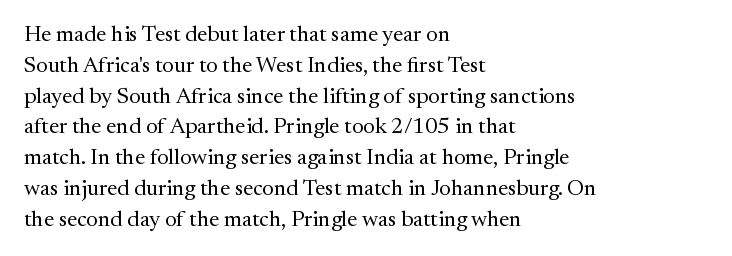
{"italic": "no", "bold": "no", "underline": "no", "align": "left", "line_spacing": "normal", "line_spacing_ratio": 1.4, "letter_spacing": "normal", "letter_spacing_em": 0.0, "glyph_px": 22}
